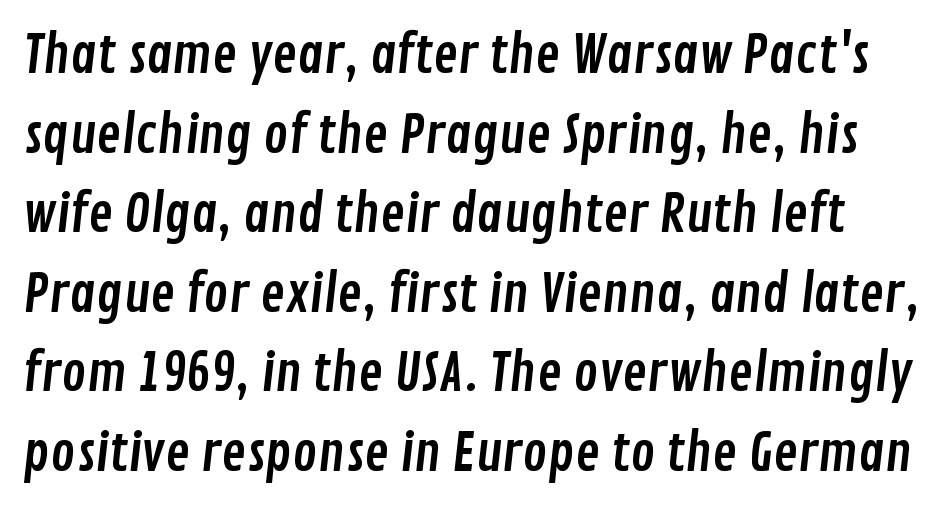
Q: Is the typeface a serif or a sans-serif typeface? A: Sans-serif.
Q: Is the text underlined? A: No.
Q: Is the spacing between letters normal or unusually wide? A: Normal.
Q: Is the spacing between lines tight, normal or loose? A: Normal.
Q: Width (condensed, normal, or wide)? A: Condensed.
Q: Stroke contrast? A: Low.
Q: x-height? A: Medium.
Q: Monospaced? A: No.
